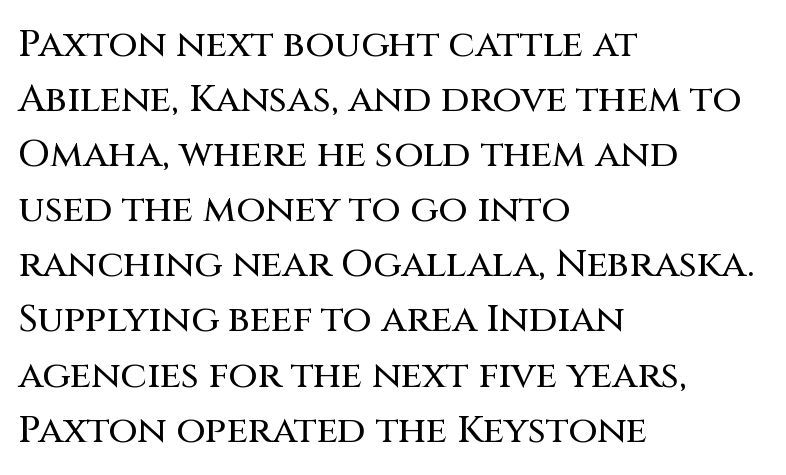
The image shows 38 px sans-serif type, upright; set left-aligned, normal line spacing (1.45x), normal letter spacing, not underlined; medium stroke contrast and a large x-height.
